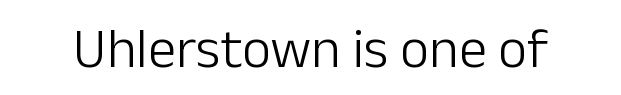
Each letter keeps its own natural width here, so spacing adapts to shape. Type style note: lacks serifs. Designer's note — italics off, roman on. This rendering leaves character spacing at its baseline value. The letters look calm and open, with moderate or lighter stems.
